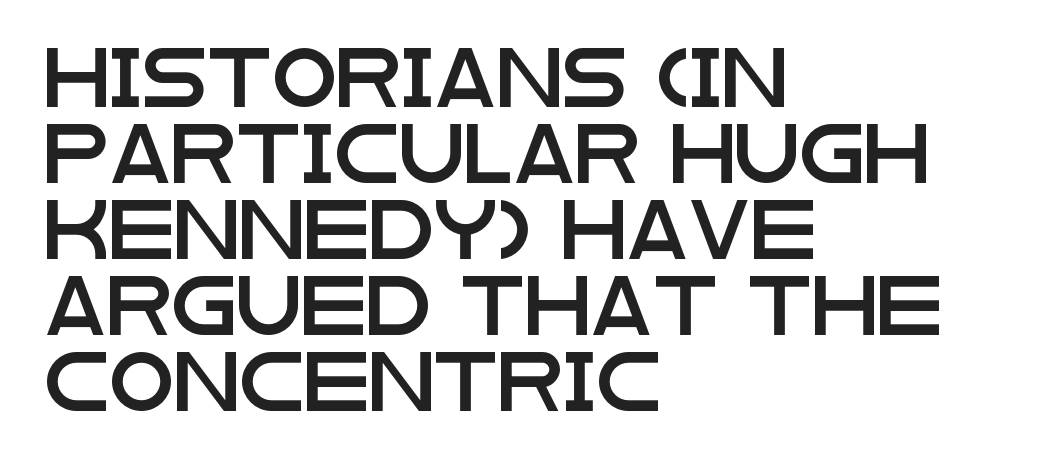
{"serif": "no", "italic": "no", "width": "wide", "stroke_contrast": "low", "x_height": "large", "monospaced": "no", "underline": "no", "align": "left", "line_spacing": "normal", "line_spacing_ratio": 1.29, "letter_spacing": "normal", "letter_spacing_em": 0.0, "glyph_px": 59}
